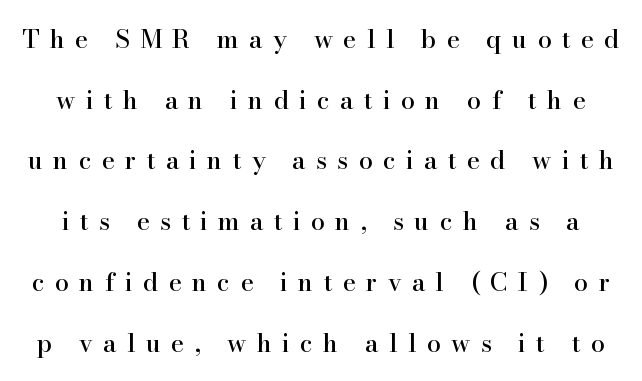
The image shows 25 px text type, upright; set loose line spacing (2.43x), unusually wide letter spacing (+0.41 em), not underlined.
